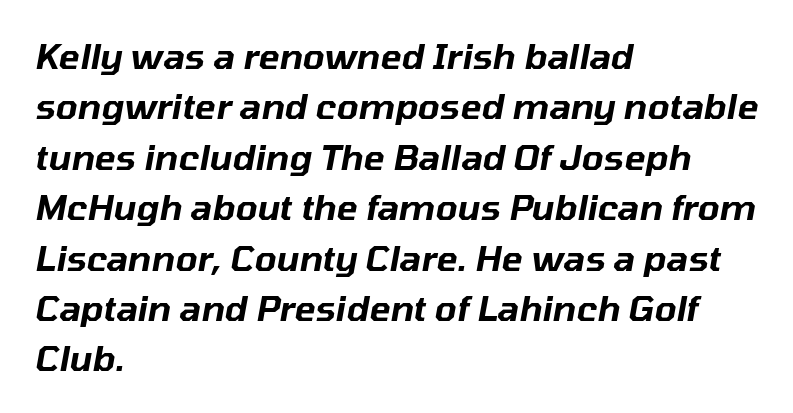
A typesetter would call this proportional, since set widths differ per character. Characters follow at the spacing the type designer built in. Typeset ragged right — the left edge is the straight one. Successive baselines arrive at the customary interval.
